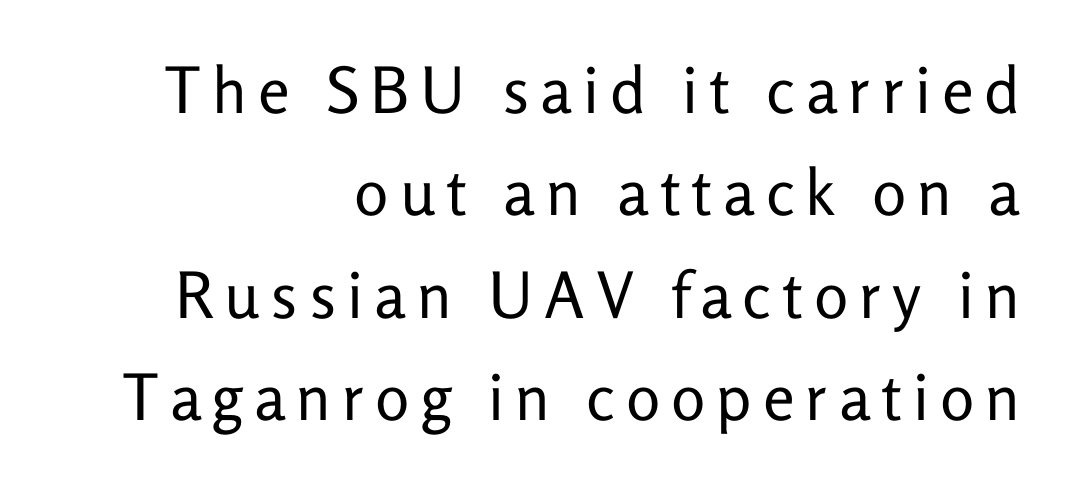
{"serif": "no", "italic": "no", "bold": "no", "weight": "regular", "width": "normal", "stroke_contrast": "low", "x_height": "medium", "monospaced": "no", "underline": "no", "align": "right", "line_spacing": "normal", "line_spacing_ratio": 1.6, "glyph_px": 64}
